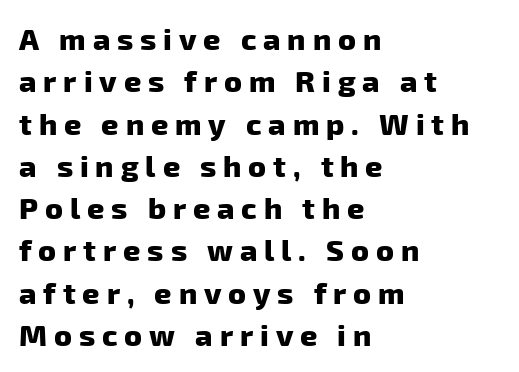
Each letter keeps its own natural width here, so spacing adapts to shape. Heft: maximum for text — a bold. The glyphs in this specimen are sans serif. Short note: letters widely spaced.
